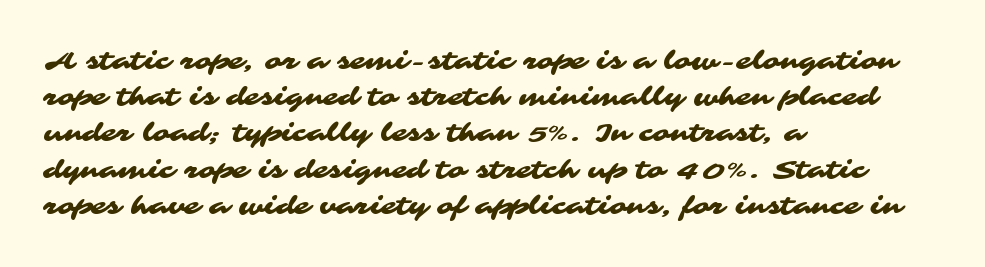
{"underline": "no", "align": "left", "line_spacing": "normal", "line_spacing_ratio": 1.45, "letter_spacing": "normal", "letter_spacing_em": 0.0, "glyph_px": 25}
